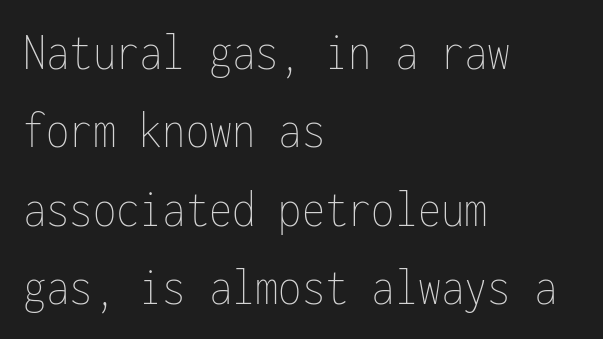
Q: Is the text bold? A: No.
Q: Is the text italic (slanted)? A: No, it is upright.
Q: Is the text underlined? A: No.
Q: How is the paragraph aligned? A: Left-aligned.
Q: Is the spacing between letters normal or unusually wide? A: Normal.
Q: Is the spacing between lines tight, normal or loose? A: Normal.
Q: Width (condensed, normal, or wide)? A: Condensed.
Q: Stroke contrast? A: Low.
Q: x-height? A: Medium.
Q: Monospaced? A: Yes.
